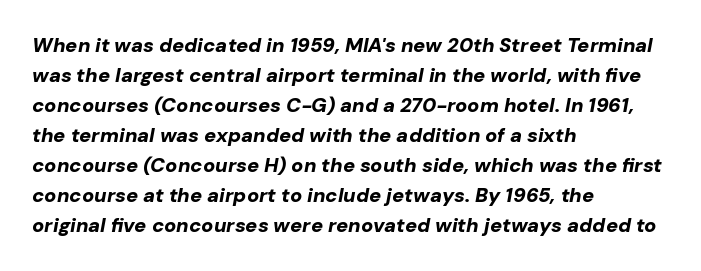
{"italic": "yes", "lean": "right", "slant_degrees": 10, "bold": "yes", "underline": "no", "align": "left", "line_spacing": "normal", "line_spacing_ratio": 1.5, "letter_spacing": "normal", "letter_spacing_em": 0.0, "glyph_px": 20}
